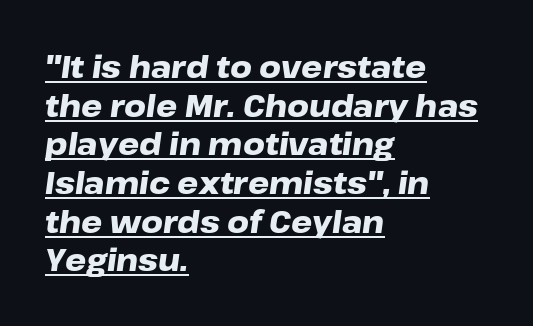
The image shows 30 px heavy, wide type, italic (leaning right); set left-aligned, normal line spacing (1.29x), normal letter spacing, underlined; low stroke contrast and a medium x-height.
